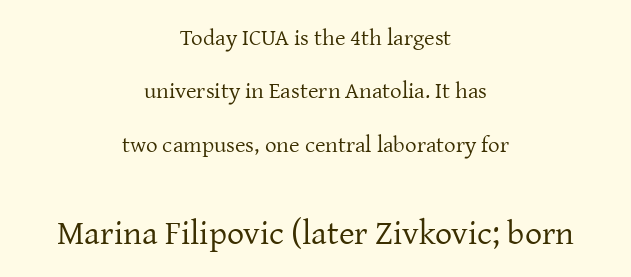
No heavy texture on the line: the type isn't bold. The more generous point size was reserved for the lower chunk. Look at the tracking — it's just the regular setting, nothing added. When letters stand straight like this, we call the style roman or upright. Descenders are the only things crossing below the line.
